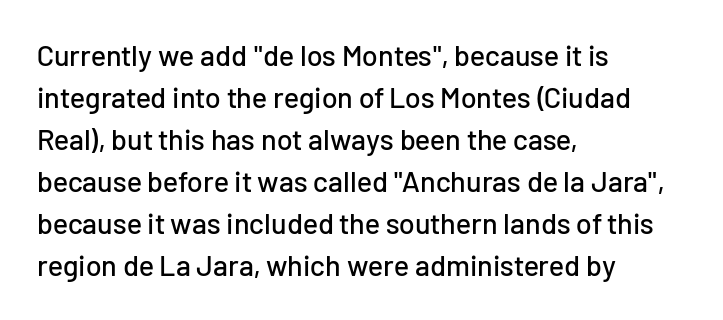
The image shows 29 px sans-serif type, upright; set left-aligned, normal line spacing (1.45x), normal letter spacing, not underlined; low stroke contrast and a medium x-height.
